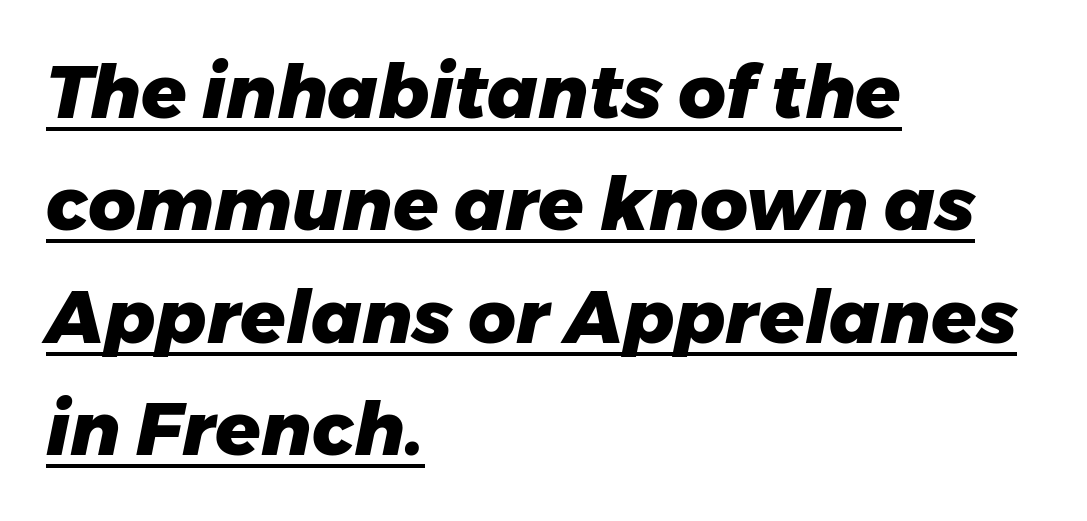
The image shows 74 px heavy type, italic (leaning right); set left-aligned, normal line spacing (1.52x), normal letter spacing, underlined; low stroke contrast and a medium x-height.
